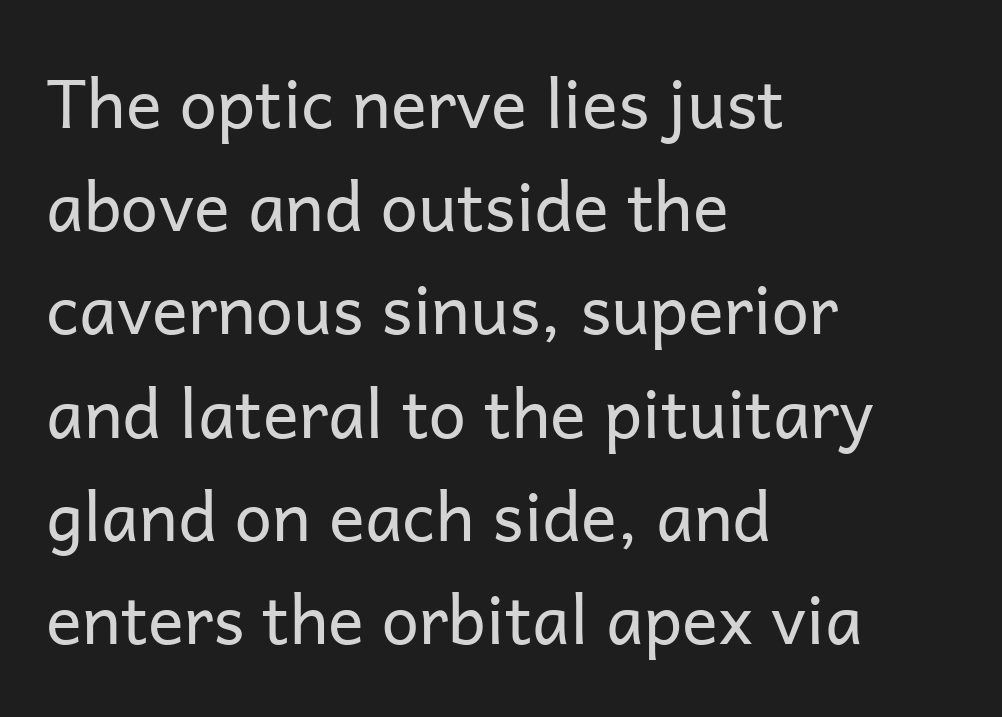
{"serif": "no", "italic": "no", "bold": "no", "weight": "regular", "width": "normal", "stroke_contrast": "low", "x_height": "medium", "monospaced": "no", "underline": "no", "align": "left", "line_spacing": "normal", "line_spacing_ratio": 1.54, "letter_spacing": "normal", "letter_spacing_em": 0.0, "glyph_px": 67}
